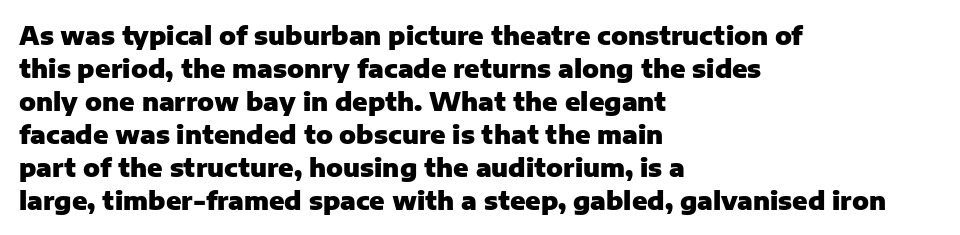
A full-strength bold gives these letters their thick strokes. The gaps between neighbouring characters are ordinary and unremarkable. The lines sit at an ordinary, default distance from one another. Descender tails drop into unmarked territory.
